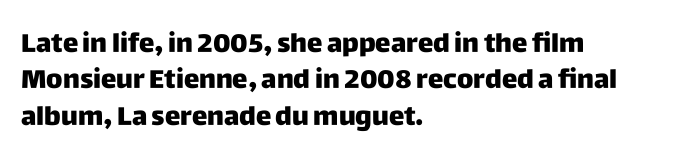
The image shows 26 px bold type, upright; set left-aligned, normal line spacing (1.4x), normal letter spacing, not underlined.
